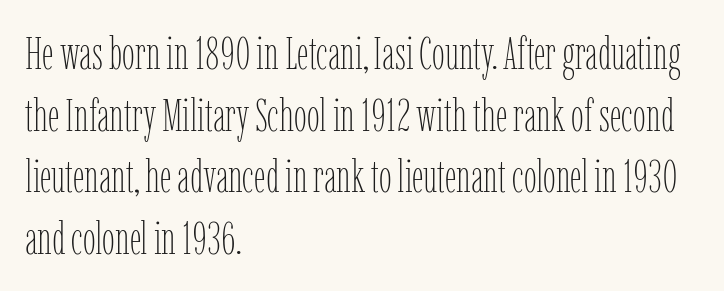
{"italic": "no", "bold": "no", "weight": "thin", "width": "condensed", "stroke_contrast": "low", "x_height": "medium", "monospaced": "no", "underline": "no", "align": "left", "line_spacing": "normal", "line_spacing_ratio": 1.34, "letter_spacing": "normal", "letter_spacing_em": 0.0, "glyph_px": 46}
